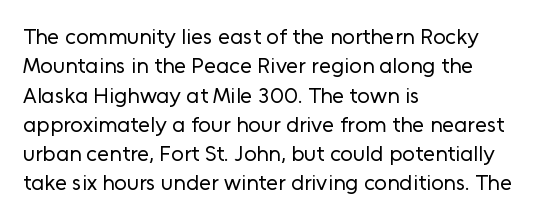
The image shows 22 px text type, upright; set left-aligned, normal line spacing (1.33x), normal letter spacing, not underlined.
